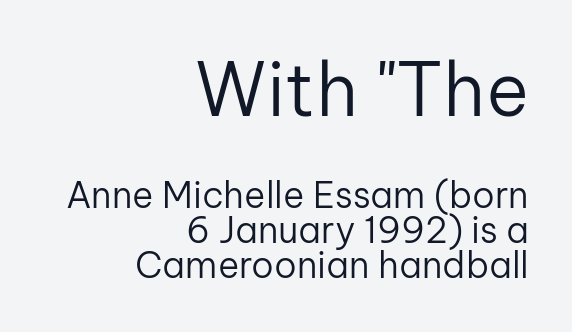
The image shows 73 px regular-weight sans-serif type, upright; set right-aligned, tight line spacing (0.97x), normal letter spacing, not underlined; the first (top) block is 2.03x larger; low stroke contrast and a medium x-height.
